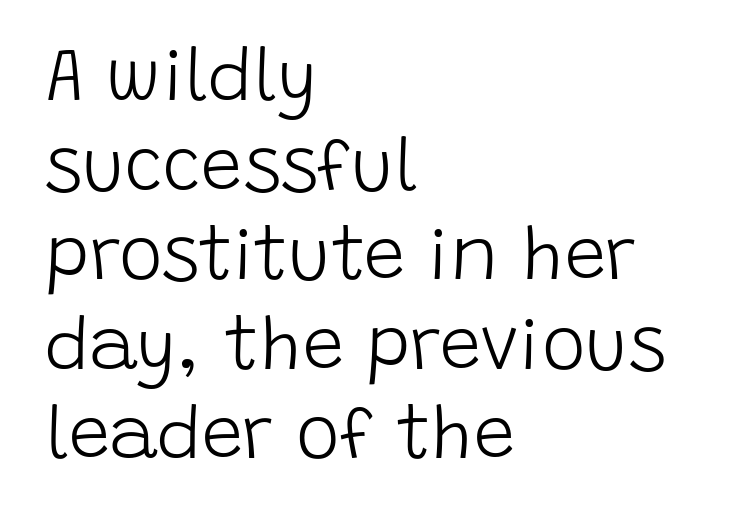
Q: Is the text bold? A: No.
Q: Is the text italic (slanted)? A: No, it is upright.
Q: Is the typeface a serif or a sans-serif typeface? A: Sans-serif.
Q: Is the text underlined? A: No.
Q: How is the paragraph aligned? A: Left-aligned.
Q: Is the spacing between letters normal or unusually wide? A: Normal.
Q: Width (condensed, normal, or wide)? A: Normal.
Q: Stroke contrast? A: Low.
Q: x-height? A: Large.
Q: Monospaced? A: No.
